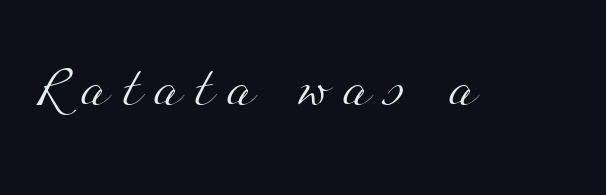
Q: Is the text bold? A: No.
Q: Is the text underlined? A: No.
Q: Is the spacing between letters normal or unusually wide? A: Unusually wide.
Q: Width (condensed, normal, or wide)? A: Wide.
Q: Stroke contrast? A: Medium.
Q: x-height? A: Small.
Q: Monospaced? A: No.
